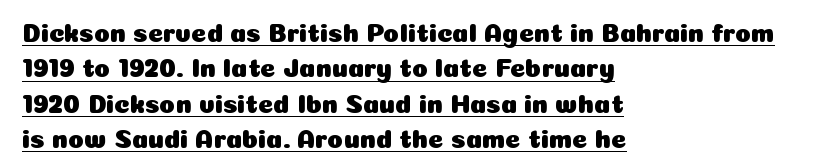
Somebody hit Ctrl+U on this one — the words are underlined. Line spacing here is normal. Tracking here is standard; glyphs follow each other at the usual distance. The axis of the letterforms is exactly vertical.
